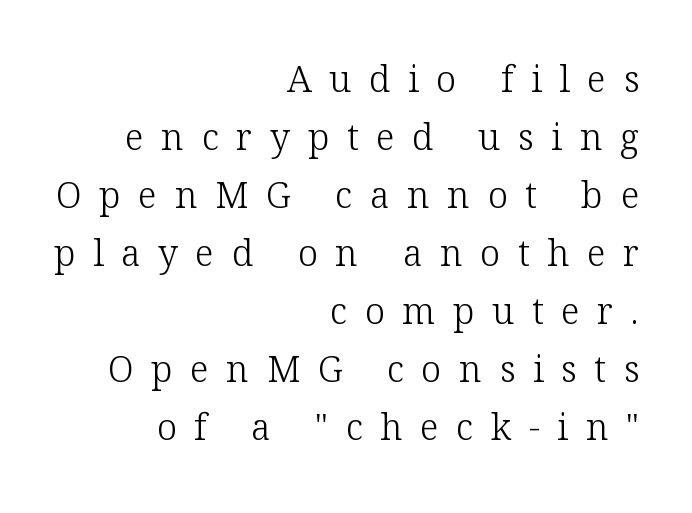
The passage shown has open, widely tracked lettering throughout. How would I describe the line gaps? Plain and ordinary. This sample has the flowing, uneven cadence of proportional lettering. The paragraph has a hard right edge and a soft left edge.
